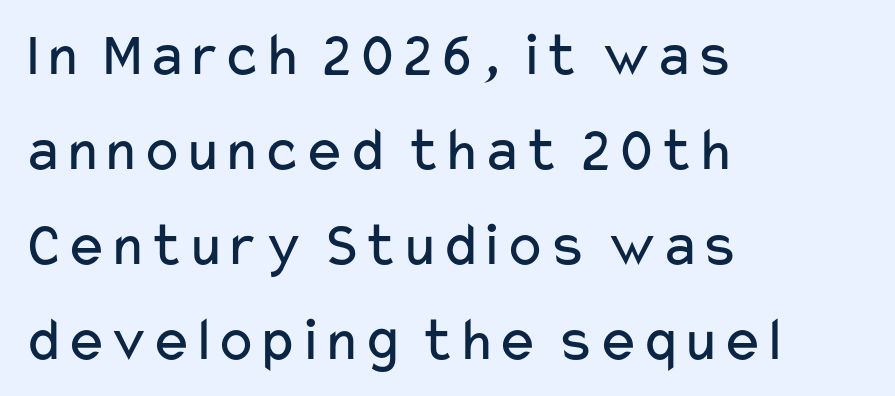
Q: Is the text bold? A: No.
Q: Is the text italic (slanted)? A: No, it is upright.
Q: Is the typeface a serif or a sans-serif typeface? A: Sans-serif.
Q: Is the text underlined? A: No.
Q: How is the paragraph aligned? A: Left-aligned.
Q: Is the spacing between letters normal or unusually wide? A: Normal.
Q: Is the spacing between lines tight, normal or loose? A: Normal.
Q: Width (condensed, normal, or wide)? A: Wide.
Q: Stroke contrast? A: Low.
Q: x-height? A: Medium.
Q: Monospaced? A: No.
